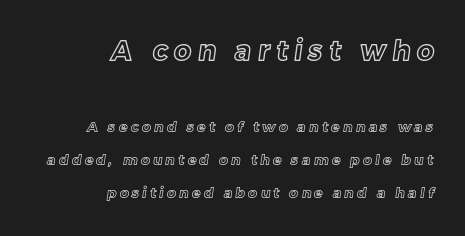
Q: Is the text underlined? A: No.
Q: How is the paragraph aligned? A: Right-aligned.
Q: Is the spacing between letters normal or unusually wide? A: Unusually wide.
Q: Is the spacing between lines tight, normal or loose? A: Loose.
Q: Which block of text is set in a larger size, the first (top) or the second (bottom)? A: The first (top) one.
